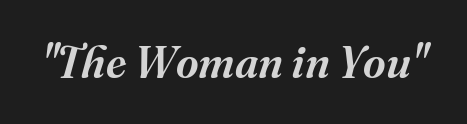
{"serif": "yes", "italic": "yes", "lean": "right", "slant_degrees": 16, "bold": "semi", "weight": "semibold", "width": "normal", "stroke_contrast": "medium", "x_height": "medium", "monospaced": "no", "underline": "no", "letter_spacing": "normal", "letter_spacing_em": 0.0, "glyph_px": 44}
